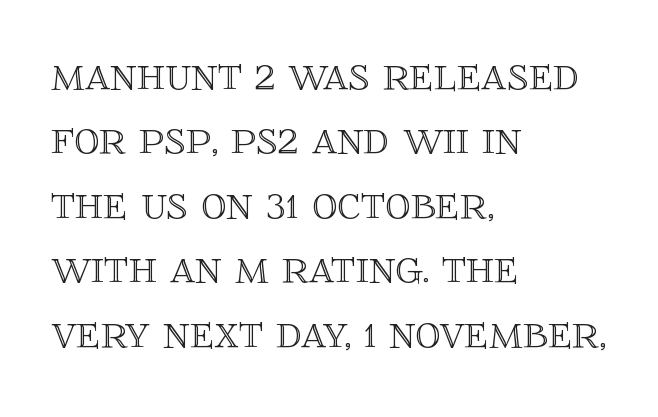
Q: Is the text italic (slanted)? A: No, it is upright.
Q: Is the text underlined? A: No.
Q: How is the paragraph aligned? A: Left-aligned.
Q: Is the spacing between letters normal or unusually wide? A: Normal.
Q: Is the spacing between lines tight, normal or loose? A: Normal.
Q: Width (condensed, normal, or wide)? A: Normal.
Q: x-height? A: Large.
Q: Monospaced? A: No.
